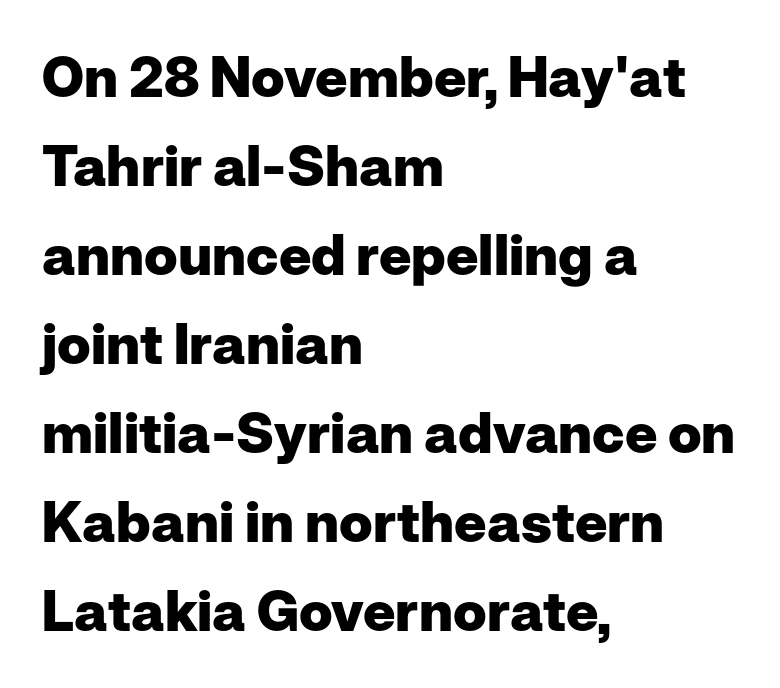
The image shows 56 px heavy sans-serif type, upright; set left-aligned, normal line spacing (1.59x), normal letter spacing, not underlined; low stroke contrast and a medium x-height.
